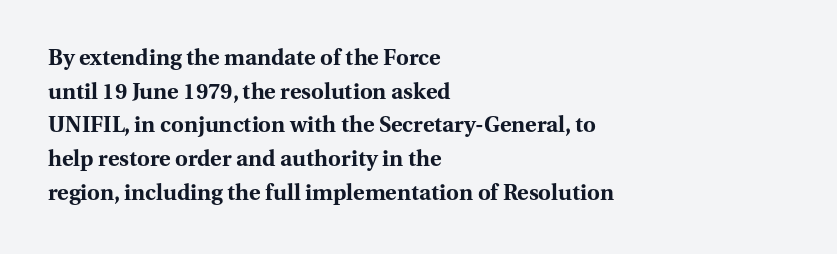
Q: Is the text bold? A: Yes.
Q: Is the text italic (slanted)? A: No, it is upright.
Q: Is the text underlined? A: No.
Q: How is the paragraph aligned? A: Left-aligned.
Q: Is the spacing between letters normal or unusually wide? A: Normal.
Q: Is the spacing between lines tight, normal or loose? A: Normal.
